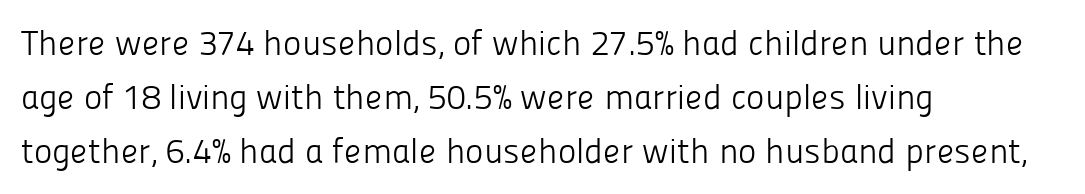
Q: Is the text bold? A: No.
Q: Is the text italic (slanted)? A: No, it is upright.
Q: Is the typeface a serif or a sans-serif typeface? A: Sans-serif.
Q: Is the text underlined? A: No.
Q: How is the paragraph aligned? A: Left-aligned.
Q: Is the spacing between letters normal or unusually wide? A: Normal.
Q: Is the spacing between lines tight, normal or loose? A: Normal.
Q: Width (condensed, normal, or wide)? A: Normal.
Q: Stroke contrast? A: Low.
Q: x-height? A: Medium.
Q: Monospaced? A: No.
